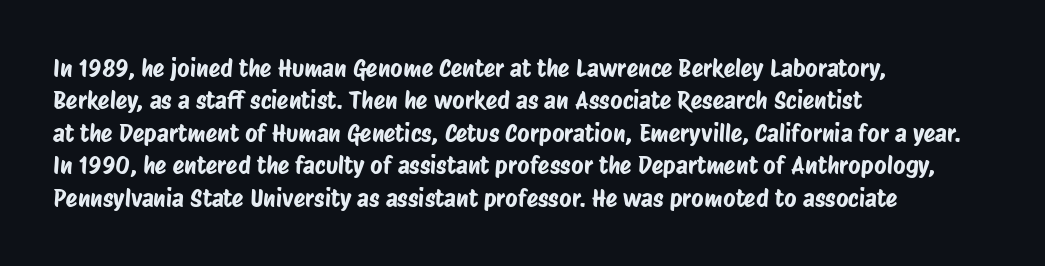
Notice how the passage keeps a crisp vertical edge on the left only. Descenders are the only things crossing below the line. Glyph-to-glyph distance matches everyday printed text. A normal amount of white space separates one row of letters from the next.
